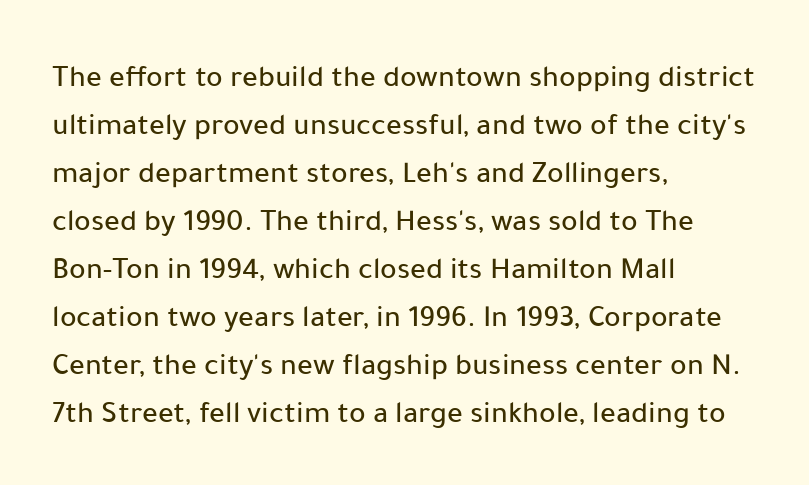
Posture: vertical. Check where the strokes stop: nothing finishes them off — pure sans. A typesetter would call this proportional, since set widths differ per character. The letterforms sit shoulder to shoulder at normal distance. In terms of leading, this rendering sits right in the middle. Underlining? Definitely not there.
